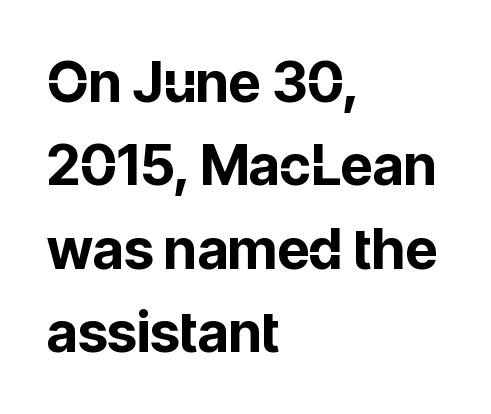
Letter spacing: default. Thick stems and heavy bowls — unmistakably bold. Anything drawn beneath the words? Only blank space. The rendering uses natural spacing where letterforms have individual widths.
